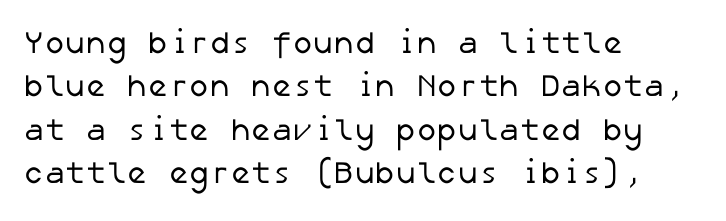
Q: Is the text bold? A: No.
Q: Is the typeface a serif or a sans-serif typeface? A: Sans-serif.
Q: Is the text underlined? A: No.
Q: How is the paragraph aligned? A: Left-aligned.
Q: Is the spacing between letters normal or unusually wide? A: Normal.
Q: Is the spacing between lines tight, normal or loose? A: Normal.
Q: Width (condensed, normal, or wide)? A: Normal.
Q: Stroke contrast? A: Low.
Q: x-height? A: Medium.
